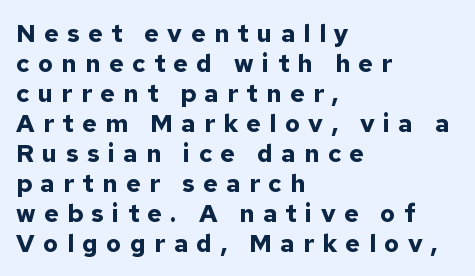
The passage is arranged the way most books set body copy — flush left. Emphasis by weight is at full strength: bold. It's the straight-up-and-down kind of type. You could only call the tracking loose — the letters float apart. Glance below the letters and you will spot only blank space.
